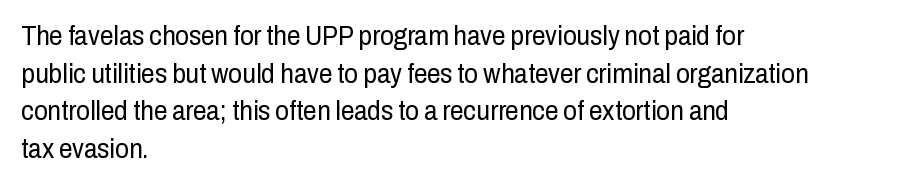
{"italic": "no", "bold": "no", "underline": "no", "align": "left", "line_spacing": "normal", "line_spacing_ratio": 1.39, "letter_spacing": "normal", "letter_spacing_em": 0.0, "glyph_px": 27}
